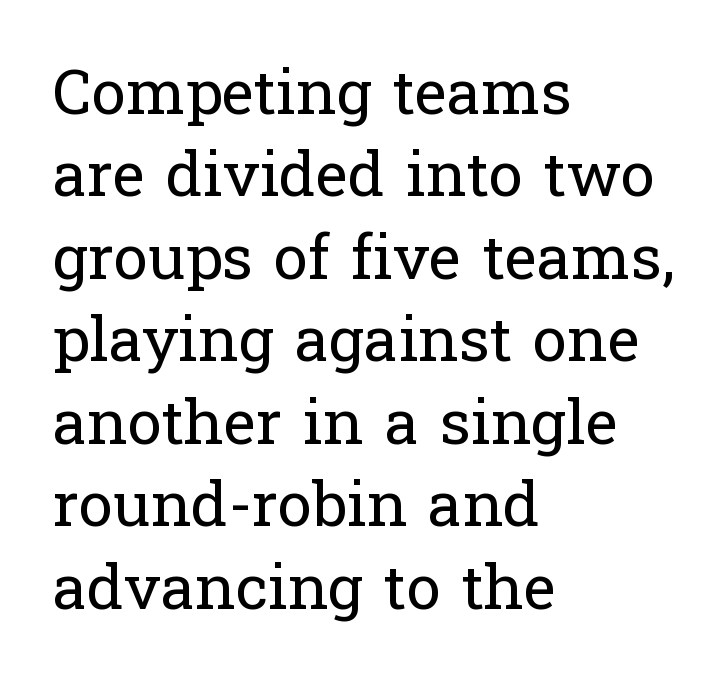
Q: Is the text bold? A: No.
Q: Is the text italic (slanted)? A: No, it is upright.
Q: Is the typeface a serif or a sans-serif typeface? A: Serif.
Q: Is the text underlined? A: No.
Q: How is the paragraph aligned? A: Left-aligned.
Q: Is the spacing between letters normal or unusually wide? A: Normal.
Q: Is the spacing between lines tight, normal or loose? A: Normal.
Q: Width (condensed, normal, or wide)? A: Normal.
Q: Stroke contrast? A: Low.
Q: x-height? A: Medium.
Q: Monospaced? A: No.
